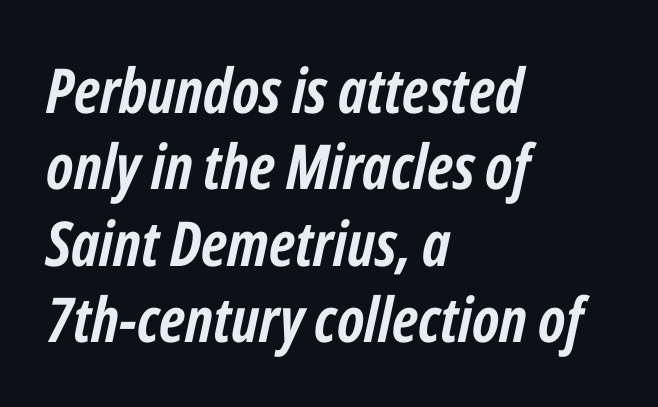
Q: Is the text bold? A: Yes.
Q: Is the text italic (slanted)? A: Yes, it leans right by about 12 degrees.
Q: Is the text underlined? A: No.
Q: How is the paragraph aligned? A: Left-aligned.
Q: Is the spacing between letters normal or unusually wide? A: Normal.
Q: Width (condensed, normal, or wide)? A: Condensed.
Q: Stroke contrast? A: Low.
Q: x-height? A: Medium.
Q: Monospaced? A: No.
